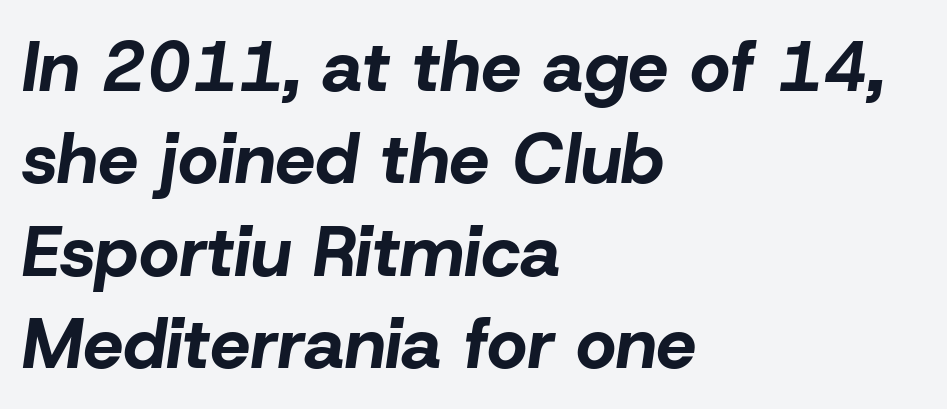
Q: Is the text bold? A: Yes.
Q: Is the text italic (slanted)? A: Yes, it leans right by about 8 degrees.
Q: Is the text underlined? A: No.
Q: How is the paragraph aligned? A: Left-aligned.
Q: Is the spacing between letters normal or unusually wide? A: Normal.
Q: Is the spacing between lines tight, normal or loose? A: Normal.
Q: Width (condensed, normal, or wide)? A: Normal.
Q: Stroke contrast? A: Low.
Q: x-height? A: Medium.
Q: Monospaced? A: No.
